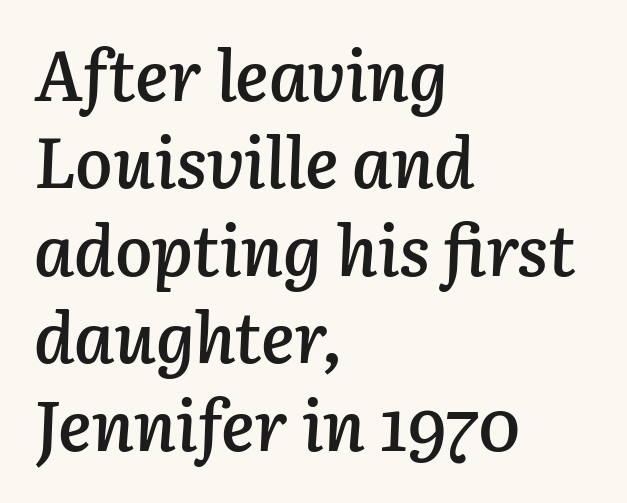
Q: Is the text bold? A: Semi-bold.
Q: Is the text italic (slanted)? A: Yes, it leans right by about 3 degrees.
Q: Is the text underlined? A: No.
Q: How is the paragraph aligned? A: Left-aligned.
Q: Is the spacing between letters normal or unusually wide? A: Normal.
Q: Is the spacing between lines tight, normal or loose? A: Normal.
Q: Width (condensed, normal, or wide)? A: Normal.
Q: Stroke contrast? A: Low.
Q: x-height? A: Medium.
Q: Monospaced? A: No.
